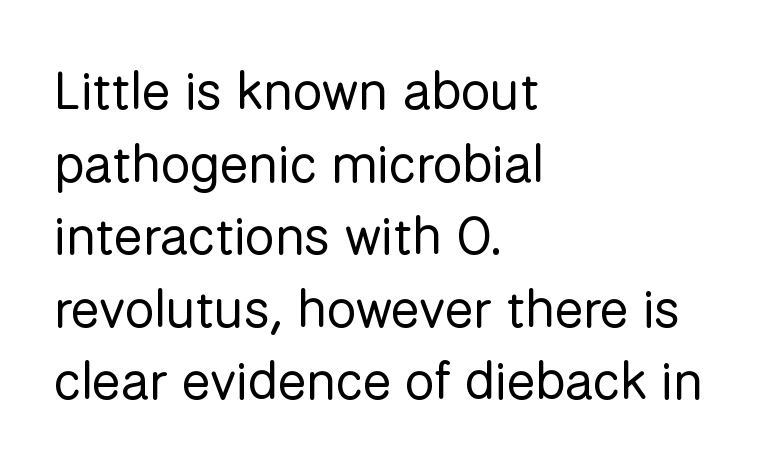
{"serif": "no", "italic": "no", "bold": "no", "weight": "regular", "width": "normal", "stroke_contrast": "low", "x_height": "medium", "monospaced": "no", "underline": "no", "align": "left", "line_spacing": "normal", "line_spacing_ratio": 1.37, "letter_spacing": "normal", "letter_spacing_em": 0.0, "glyph_px": 53}
